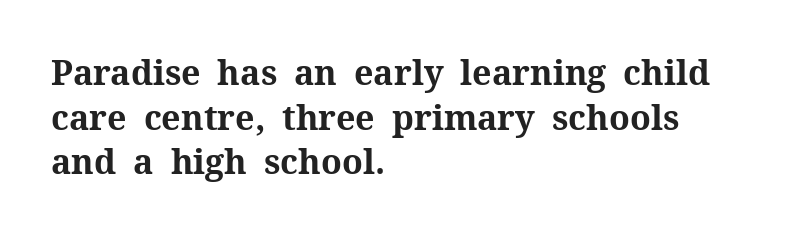
{"serif": "yes", "italic": "no", "bold": "yes", "weight": "bold", "width": "normal", "stroke_contrast": "medium", "x_height": "medium", "monospaced": "no", "underline": "no", "align": "left", "line_spacing": "normal", "line_spacing_ratio": 1.31, "letter_spacing": "normal", "letter_spacing_em": 0.0, "glyph_px": 34}
